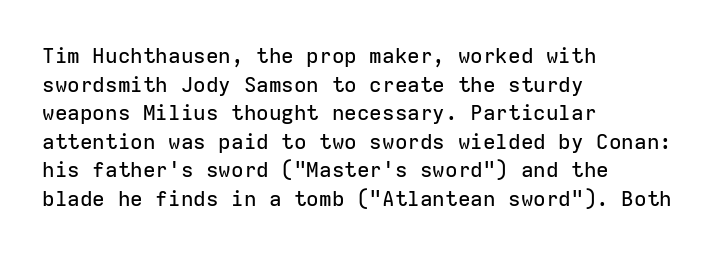
The rendering keeps characters at their native spacing. Does the lettering tilt? It doesn't — this is upright. Descender tails drop into unmarked territory. The lines sit at an ordinary, default distance from one another. One-word summary of the alignment: left.
